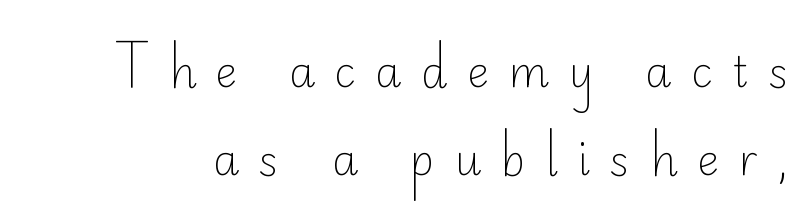
Q: Is the text bold? A: No.
Q: Is the text italic (slanted)? A: No, it is upright.
Q: Is the typeface a serif or a sans-serif typeface? A: Sans-serif.
Q: Is the text underlined? A: No.
Q: Is the spacing between letters normal or unusually wide? A: Unusually wide.
Q: Is the spacing between lines tight, normal or loose? A: Loose.
Q: Width (condensed, normal, or wide)? A: Normal.
Q: Stroke contrast? A: Low.
Q: x-height? A: Small.
Q: Monospaced? A: No.
